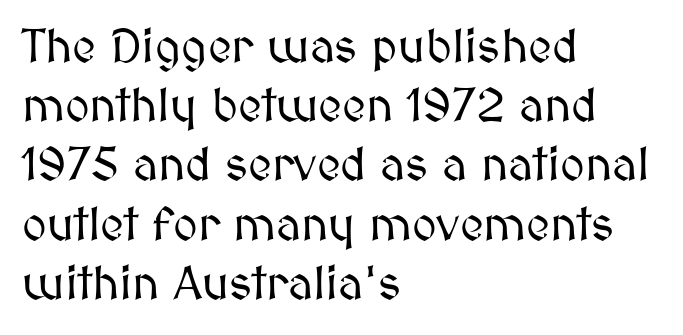
Q: Is the text italic (slanted)? A: No, it is upright.
Q: Is the text underlined? A: No.
Q: How is the paragraph aligned? A: Left-aligned.
Q: Is the spacing between letters normal or unusually wide? A: Normal.
Q: Is the spacing between lines tight, normal or loose? A: Normal.
Q: Width (condensed, normal, or wide)? A: Normal.
Q: Stroke contrast? A: Medium.
Q: x-height? A: Medium.
Q: Monospaced? A: No.
